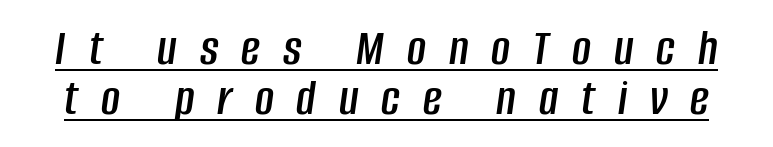
The image shows 52 px condensed type, italic (leaning right); set tight line spacing (0.96x), unusually wide letter spacing (+0.44 em), underlined; low stroke contrast and a large x-height.
